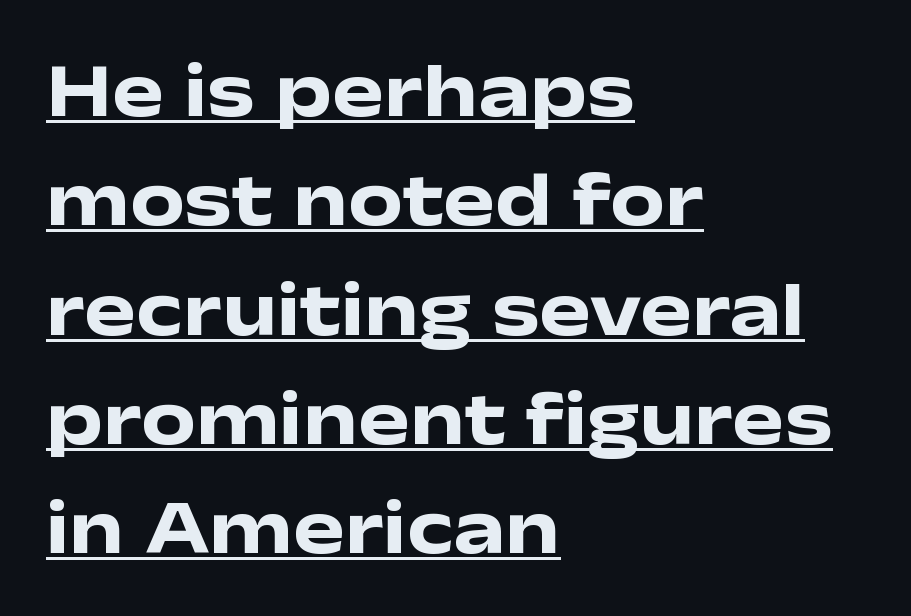
Q: Is the text bold? A: Yes.
Q: Is the text italic (slanted)? A: No, it is upright.
Q: Is the typeface a serif or a sans-serif typeface? A: Sans-serif.
Q: Is the text underlined? A: Yes.
Q: How is the paragraph aligned? A: Left-aligned.
Q: Is the spacing between letters normal or unusually wide? A: Normal.
Q: Is the spacing between lines tight, normal or loose? A: Normal.
Q: Width (condensed, normal, or wide)? A: Wide.
Q: Stroke contrast? A: Low.
Q: x-height? A: Medium.
Q: Monospaced? A: No.
